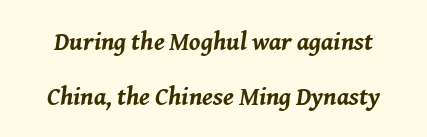
The image shows 25 px bold type, italic (leaning right); set loose line spacing (2.19x), normal letter spacing, not underlined.
